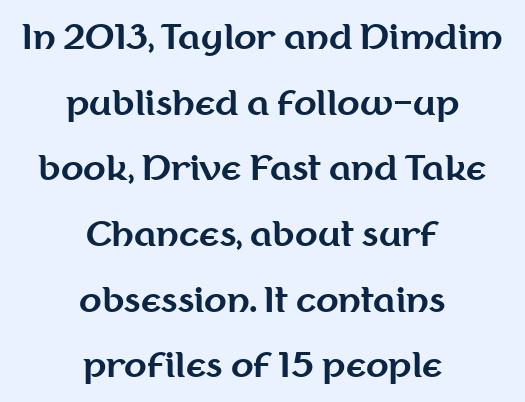
The image shows 33 px bold sans-serif type, upright; set centered, loose line spacing (1.99x), normal letter spacing, not underlined; medium stroke contrast and a medium x-height.
